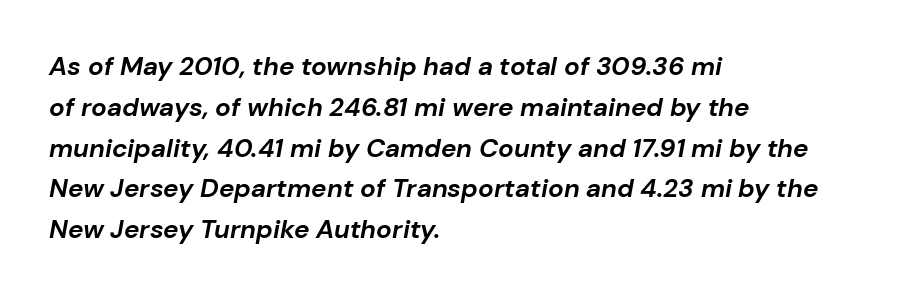
Does the lettering tilt? It does — this is italic. The text block is weighted toward the left margin, trailing off unevenly rightward. Each word holds together tightly as a unit, with standard inter-letter gaps. The designer left line spacing at the default. The strokes are fattened all the way to bold. Glance below the letters and you will spot only blank space.
